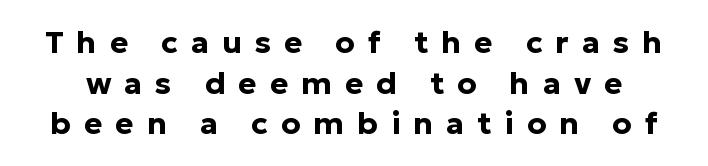
{"serif": "no", "italic": "no", "bold": "yes", "weight": "bold", "width": "normal", "stroke_contrast": "low", "x_height": "medium", "monospaced": "no", "underline": "no", "line_spacing": "normal", "line_spacing_ratio": 1.31, "letter_spacing": "wide", "letter_spacing_em": 0.42, "glyph_px": 31}
